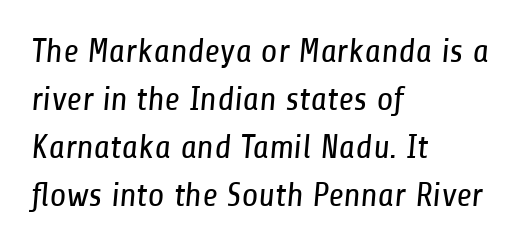
The image shows 34 px regular-weight, condensed sans-serif type; set left-aligned, normal line spacing (1.41x), normal letter spacing, not underlined; low stroke contrast and a medium x-height.
